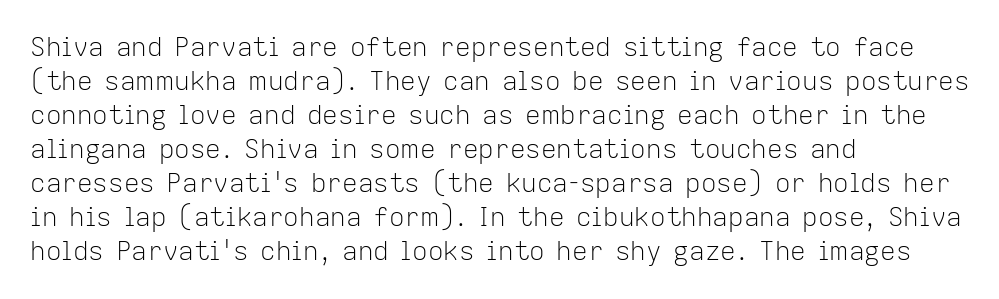
The image shows 26 px text type, upright; set left-aligned, normal line spacing (1.31x), normal letter spacing, not underlined.
